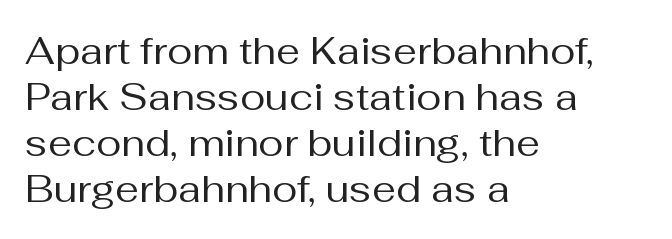
The image shows 38 px regular-weight sans-serif type, upright; set left-aligned, line spacing 1.21x, normal letter spacing, not underlined; medium stroke contrast and a medium x-height.
